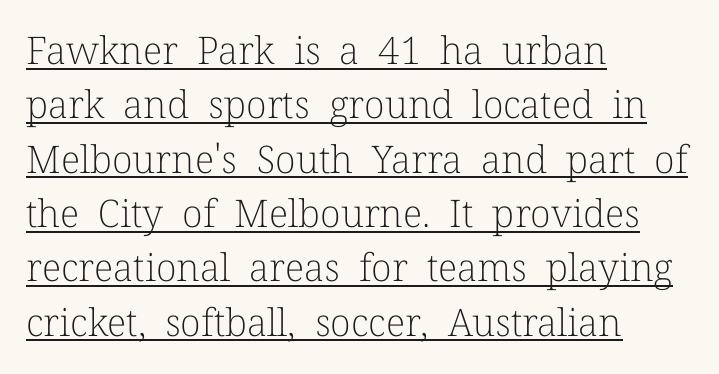
The image shows 38 px light serif type, upright; set left-aligned, normal line spacing (1.43x), normal letter spacing, underlined; low stroke contrast and a medium x-height.
